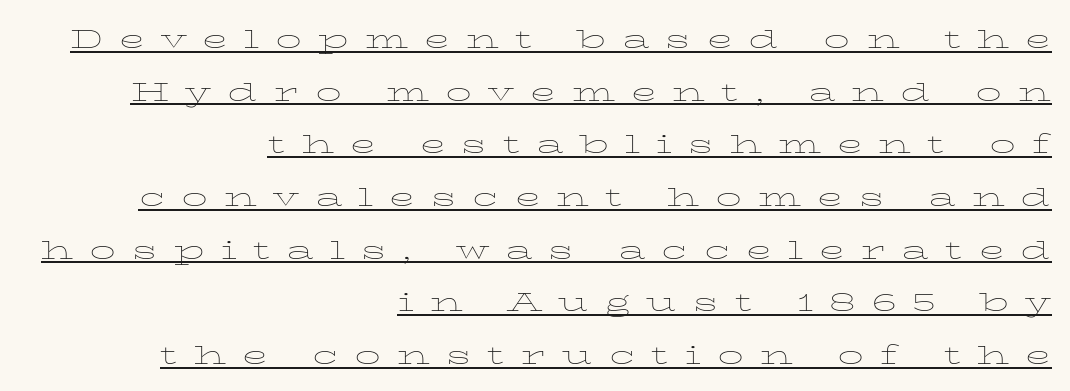
Every stem runs plumb, perpendicular to the baseline. The strokes carry an ordinary text weight at most. This sample has the flowing, uneven cadence of proportional lettering. Summary of vertical rhythm: regular, with standard interline spacing. Caption: lettering with a line underneath.
